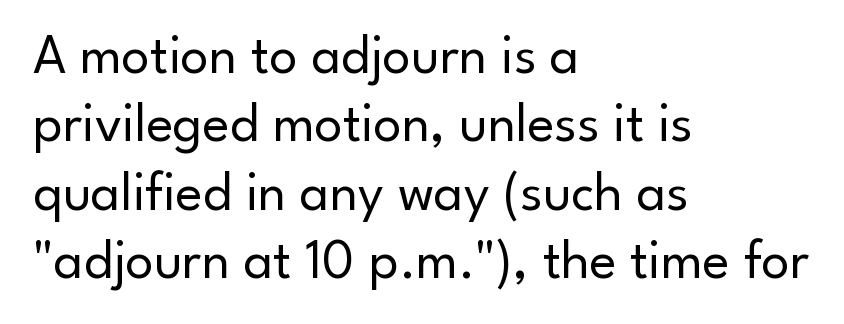
The image shows 56 px regular-weight sans-serif type, upright; set left-aligned, line spacing 1.22x, normal letter spacing, not underlined; low stroke contrast and a small x-height.
